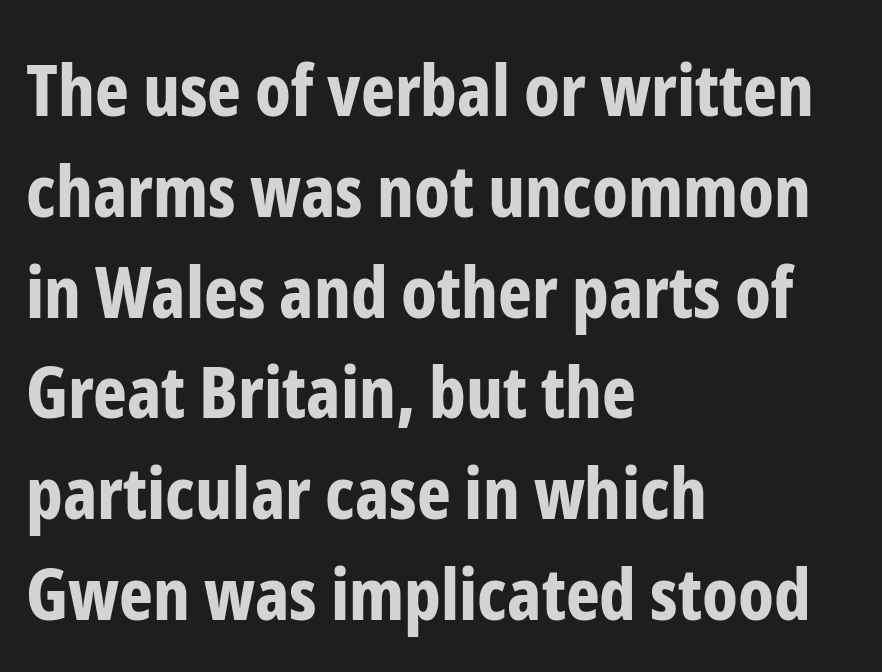
The image shows 72 px bold, condensed sans-serif type, upright; set left-aligned, normal line spacing (1.4x), normal letter spacing, not underlined; low stroke contrast and a medium x-height.
